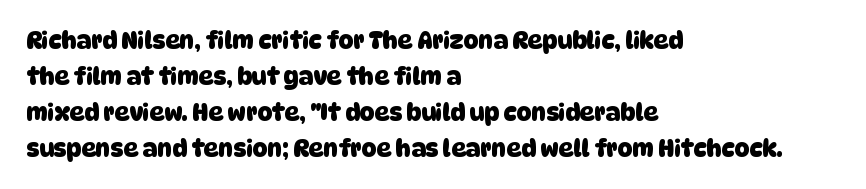
Observe the ordinary spacing: letters are neighbours, not strangers. You'd pick this weight for a headline — it's a proper bold. The rag falls on the right side of this text block. Quick note: underline off.
